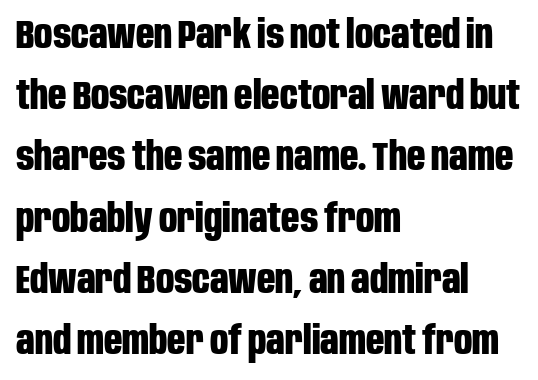
Q: Is the text bold? A: Yes.
Q: Is the text italic (slanted)? A: No, it is upright.
Q: Is the typeface a serif or a sans-serif typeface? A: Sans-serif.
Q: Is the text underlined? A: No.
Q: How is the paragraph aligned? A: Left-aligned.
Q: Is the spacing between letters normal or unusually wide? A: Normal.
Q: Is the spacing between lines tight, normal or loose? A: Normal.
Q: Width (condensed, normal, or wide)? A: Condensed.
Q: Stroke contrast? A: Low.
Q: x-height? A: Large.
Q: Monospaced? A: No.
